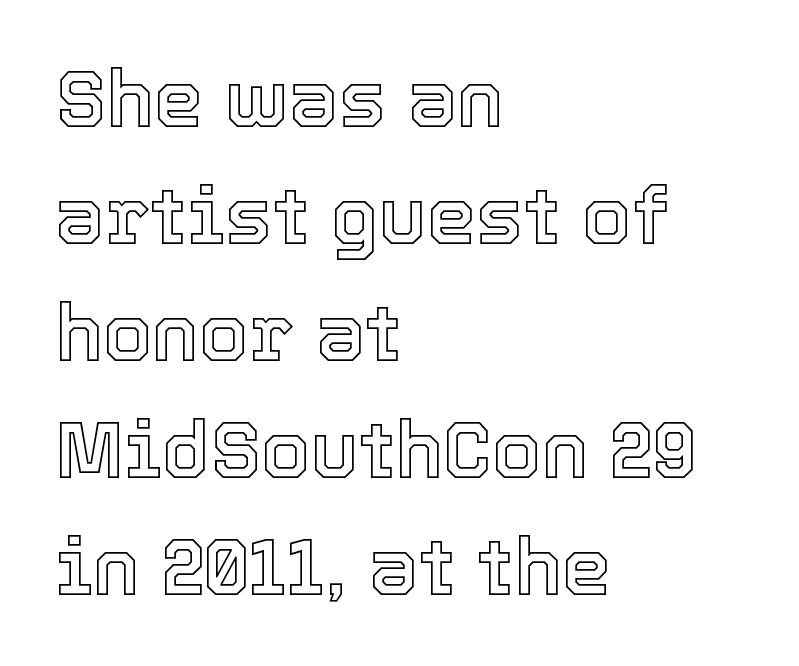
Here the designer chose a conventional face with non-uniform glyph widths. Every character sits straight up, as roman type does. Layout note: lines flush left. What's the leading like? Ordinary, nothing unusual.
